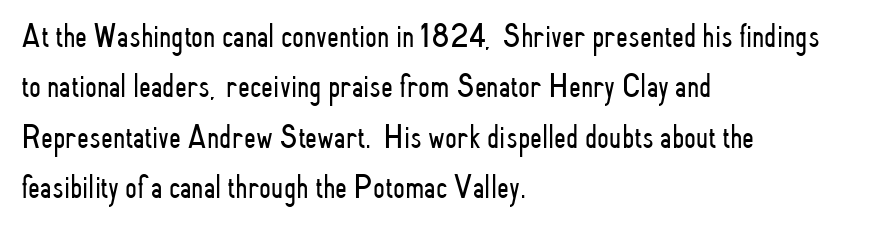
Q: Is the text bold? A: No.
Q: Is the text italic (slanted)? A: No, it is upright.
Q: Is the typeface a serif or a sans-serif typeface? A: Sans-serif.
Q: Is the text underlined? A: No.
Q: How is the paragraph aligned? A: Left-aligned.
Q: Is the spacing between letters normal or unusually wide? A: Normal.
Q: Is the spacing between lines tight, normal or loose? A: Normal.
Q: Width (condensed, normal, or wide)? A: Condensed.
Q: Stroke contrast? A: Low.
Q: x-height? A: Small.
Q: Monospaced? A: No.
